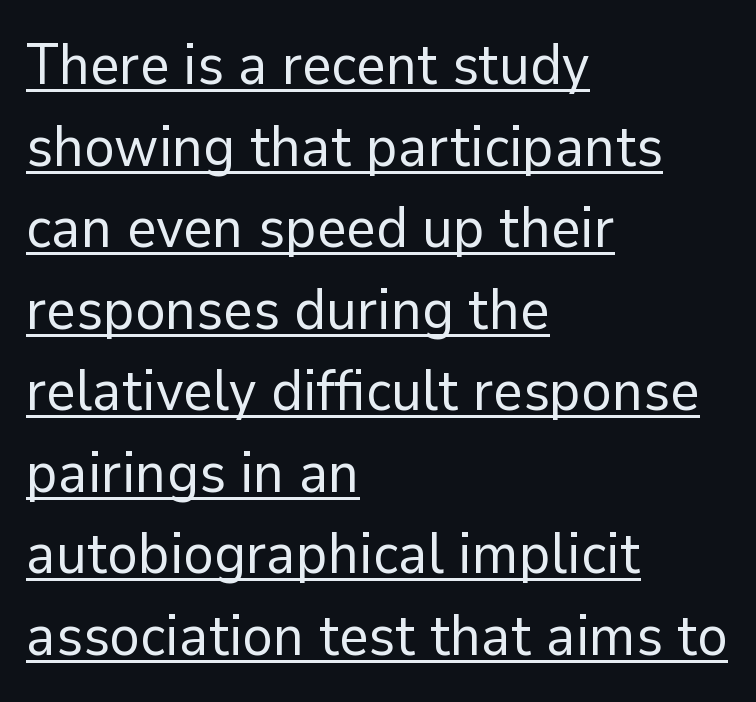
The image shows 57 px regular-weight sans-serif type, upright; set left-aligned, normal line spacing (1.43x), normal letter spacing, underlined; low stroke contrast and a medium x-height.
